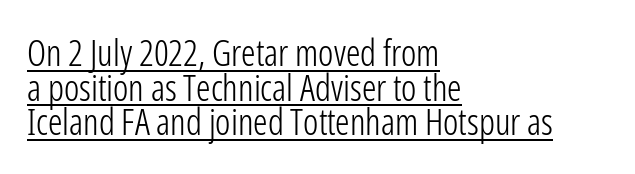
{"serif": "no", "italic": "no", "bold": "no", "weight": "light", "width": "condensed", "stroke_contrast": "low", "x_height": "medium", "monospaced": "no", "underline": "yes", "align": "left", "line_spacing": "tight", "line_spacing_ratio": 0.96, "letter_spacing": "normal", "letter_spacing_em": 0.0, "glyph_px": 36}
